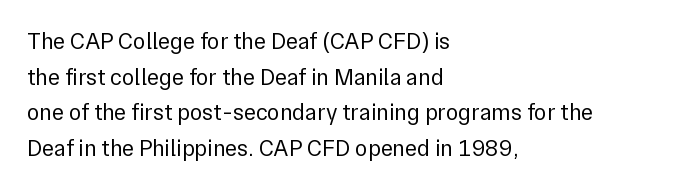
{"italic": "no", "bold": "no", "underline": "no", "align": "left", "line_spacing": "normal", "line_spacing_ratio": 1.55, "letter_spacing": "normal", "letter_spacing_em": 0.0, "glyph_px": 23}
